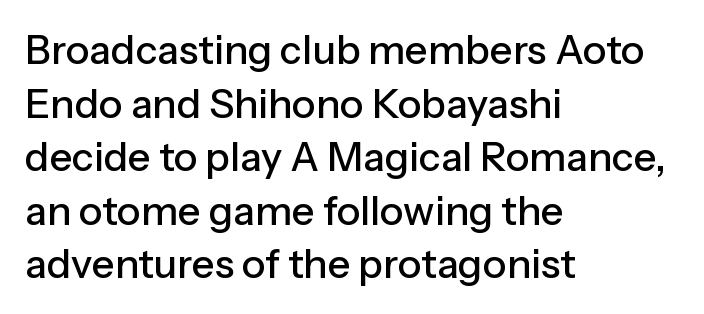
The image shows 40 px sans-serif type, upright; set left-aligned, normal line spacing (1.34x), normal letter spacing, not underlined; low stroke contrast and a medium x-height.
